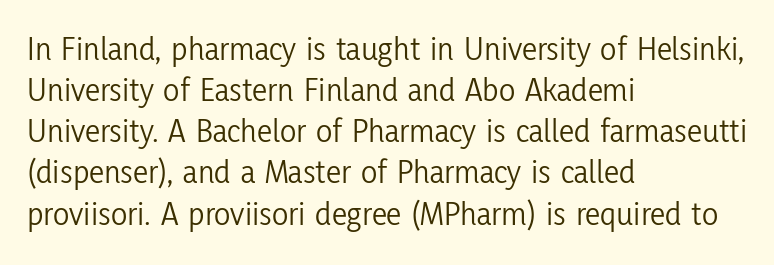
Horizontally, the lines are justified to the leading edge only. Do the characters align in a grid? No, the font is proportional. The space directly below the letters is spotless. This is sans-serif lettering, the kind often seen on screens and signage.
